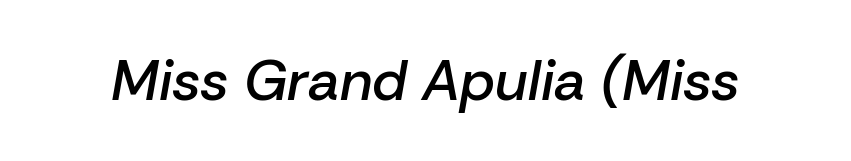
The letters are semibold — heavier than regular but short of a full bold. Nothing unusual about the tracking: characters are spaced as the font intends. The letters advance in unequal steps, a hallmark of proportional type. Descenders hang freely into open space.
